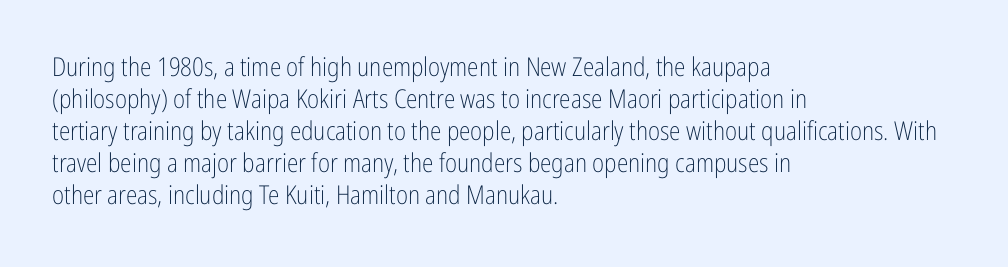
{"italic": "no", "bold": "no", "underline": "no", "align": "left", "line_spacing_ratio": 1.23, "letter_spacing": "normal", "letter_spacing_em": 0.0, "glyph_px": 26}
